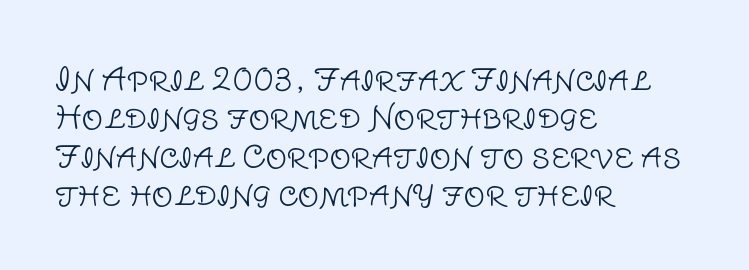
{"serif": "no", "bold": "no", "weight": "light", "width": "normal", "stroke_contrast": "low", "x_height": "large", "monospaced": "no", "underline": "no", "align": "left", "line_spacing": "normal", "line_spacing_ratio": 1.28, "letter_spacing": "normal", "letter_spacing_em": 0.0, "glyph_px": 30}
